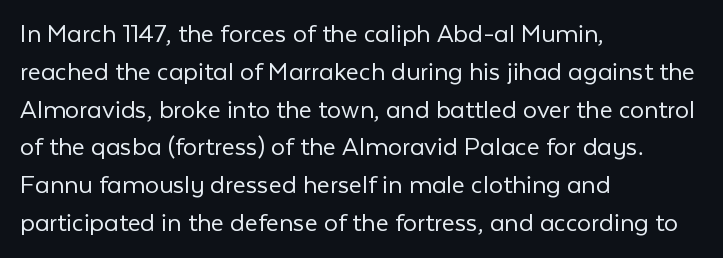
Q: Is the text bold? A: No.
Q: Is the text italic (slanted)? A: No, it is upright.
Q: Is the typeface a serif or a sans-serif typeface? A: Sans-serif.
Q: Is the text underlined? A: No.
Q: How is the paragraph aligned? A: Left-aligned.
Q: Is the spacing between letters normal or unusually wide? A: Normal.
Q: Is the spacing between lines tight, normal or loose? A: Normal.
Q: Width (condensed, normal, or wide)? A: Normal.
Q: Stroke contrast? A: Low.
Q: x-height? A: Medium.
Q: Monospaced? A: No.
